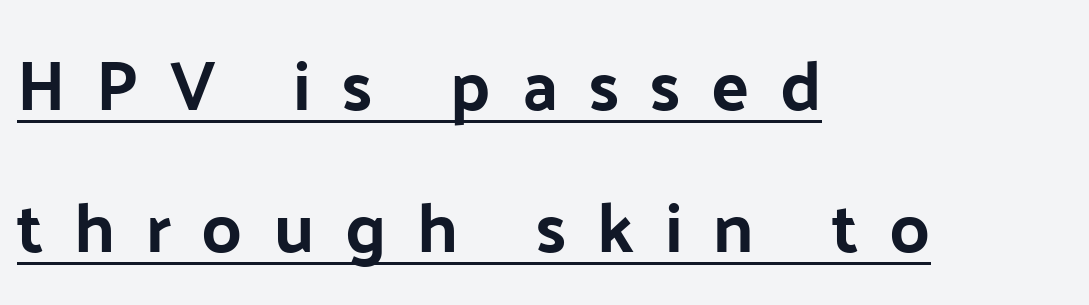
Q: Is the text bold? A: Yes.
Q: Is the text italic (slanted)? A: No, it is upright.
Q: Is the typeface a serif or a sans-serif typeface? A: Sans-serif.
Q: Is the text underlined? A: Yes.
Q: How is the paragraph aligned? A: Left-aligned.
Q: Is the spacing between letters normal or unusually wide? A: Unusually wide.
Q: Is the spacing between lines tight, normal or loose? A: Loose.
Q: Width (condensed, normal, or wide)? A: Normal.
Q: Stroke contrast? A: Low.
Q: x-height? A: Medium.
Q: Monospaced? A: No.
